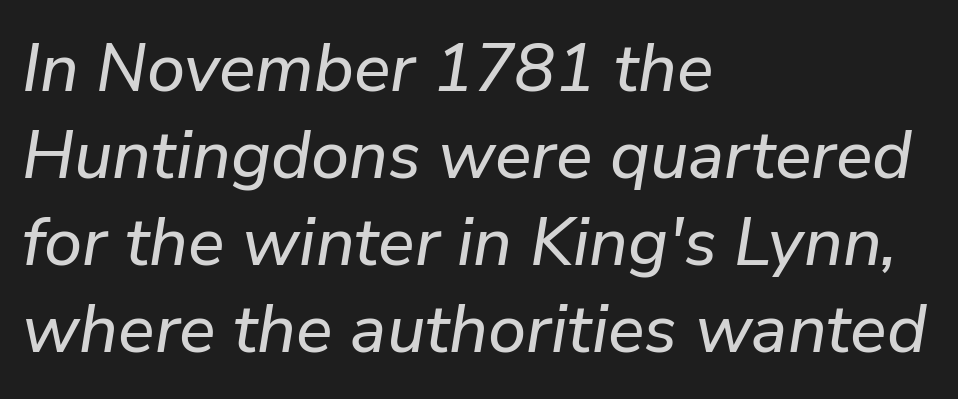
Q: Is the text italic (slanted)? A: Yes, it leans right by about 9 degrees.
Q: Is the text underlined? A: No.
Q: How is the paragraph aligned? A: Left-aligned.
Q: Is the spacing between letters normal or unusually wide? A: Normal.
Q: Is the spacing between lines tight, normal or loose? A: Normal.
Q: Width (condensed, normal, or wide)? A: Normal.
Q: Stroke contrast? A: Low.
Q: x-height? A: Medium.
Q: Monospaced? A: No.
